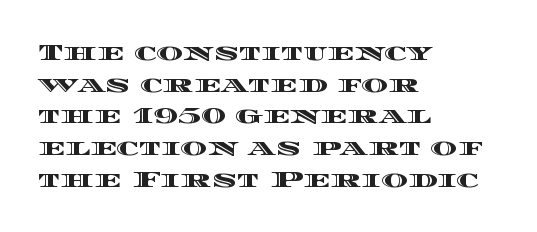
The image shows 23 px text type, upright; set left-aligned, normal line spacing (1.38x), normal letter spacing, not underlined.
